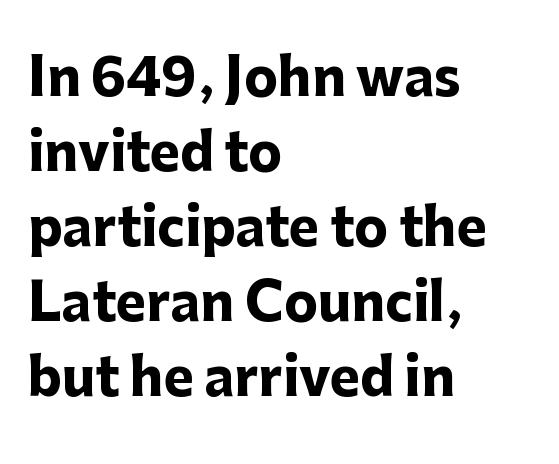
Q: Is the text bold? A: Yes.
Q: Is the text italic (slanted)? A: No, it is upright.
Q: Is the typeface a serif or a sans-serif typeface? A: Sans-serif.
Q: Is the text underlined? A: No.
Q: How is the paragraph aligned? A: Left-aligned.
Q: Is the spacing between letters normal or unusually wide? A: Normal.
Q: Is the spacing between lines tight, normal or loose? A: Normal.
Q: Width (condensed, normal, or wide)? A: Normal.
Q: Stroke contrast? A: Low.
Q: x-height? A: Medium.
Q: Monospaced? A: No.
